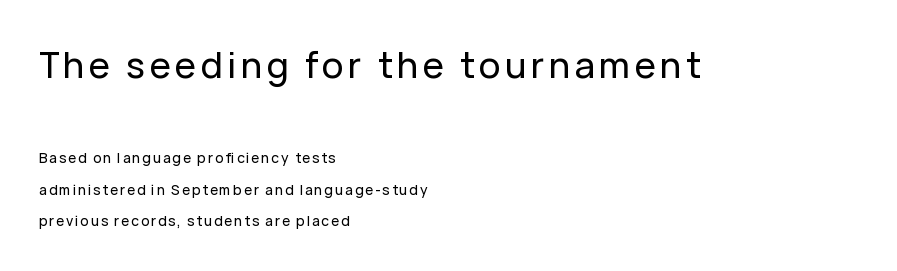
Think of a printed novel: that variable character pitch is what you see here. Each letter's strokes conclude bluntly, with no projecting serifs. You can tell it's not italic because the verticals are truly vertical. Baseline-to-baseline distance is far greater than the letter height. Every row of glyphs begins at an identical x-position on the left. The passage shown is not underscored anywhere.
